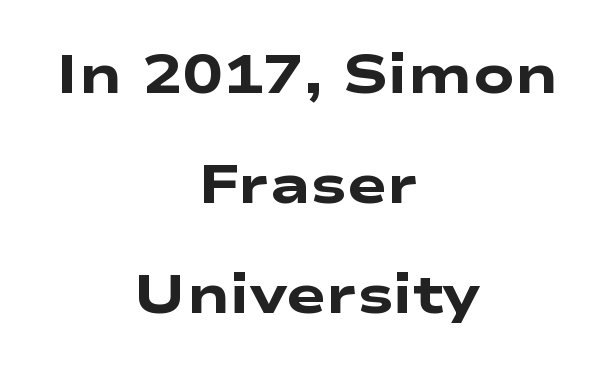
Unlike a traditional serif, this face leaves its strokes unadorned. Summary of weight: heavy, a full bold. Descenders hang freely into open space. Inter-character spacing is left at the font's built-in metrics. Varying glyph widths throughout — classic text-font behaviour. If you folded the block vertically in half, each line would mirror itself in length.
